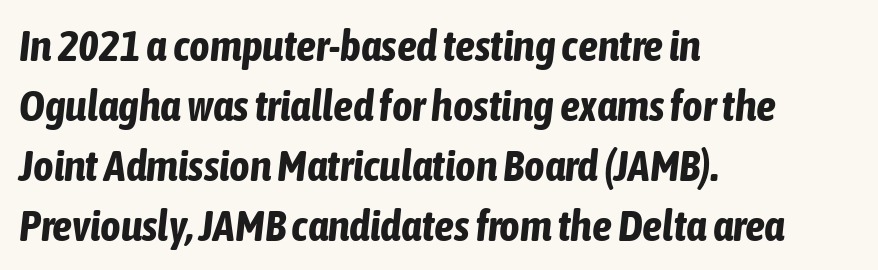
Q: Is the text bold? A: Yes.
Q: Is the text italic (slanted)? A: Yes, it leans right by about 6 degrees.
Q: Is the text underlined? A: No.
Q: How is the paragraph aligned? A: Left-aligned.
Q: Is the spacing between letters normal or unusually wide? A: Normal.
Q: Is the spacing between lines tight, normal or loose? A: Normal.
Q: Width (condensed, normal, or wide)? A: Condensed.
Q: Stroke contrast? A: Low.
Q: x-height? A: Medium.
Q: Monospaced? A: No.
